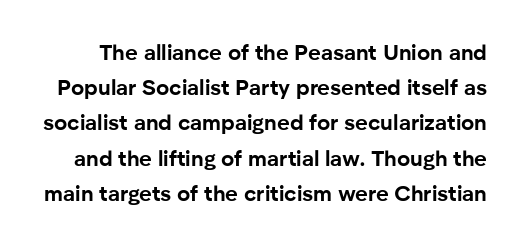
Students, observe: this is what conventionally led text looks like. Check under the words: just untouched page. Is the letter spacing exaggerated? No — it looks like the ordinary default. Posture: vertical. These words are printed bold, with thick strokes throughout.
